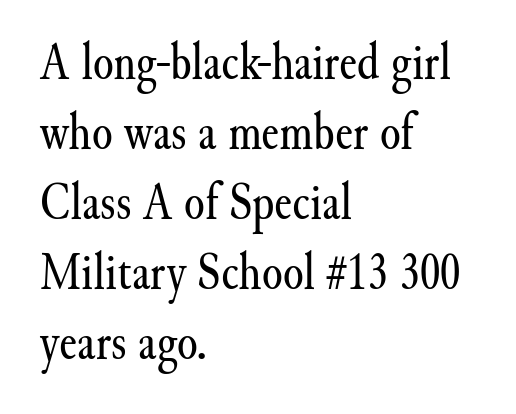
Q: Is the text bold? A: No.
Q: Is the text italic (slanted)? A: No, it is upright.
Q: Is the typeface a serif or a sans-serif typeface? A: Serif.
Q: Is the text underlined? A: No.
Q: How is the paragraph aligned? A: Left-aligned.
Q: Is the spacing between letters normal or unusually wide? A: Normal.
Q: Is the spacing between lines tight, normal or loose? A: Normal.
Q: Width (condensed, normal, or wide)? A: Normal.
Q: Stroke contrast? A: Medium.
Q: x-height? A: Small.
Q: Monospaced? A: No.
